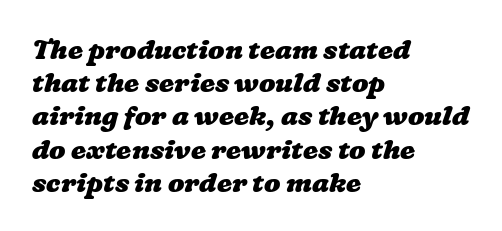
{"bold": "yes", "underline": "no", "align": "left", "line_spacing_ratio": 1.23, "letter_spacing": "normal", "letter_spacing_em": 0.0, "glyph_px": 27}
